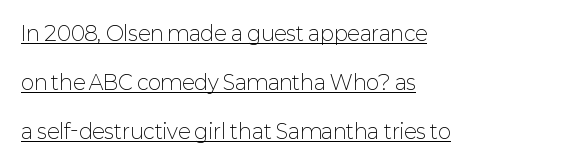
Q: Is the text bold? A: No.
Q: Is the text italic (slanted)? A: No, it is upright.
Q: Is the text underlined? A: Yes.
Q: How is the paragraph aligned? A: Left-aligned.
Q: Is the spacing between letters normal or unusually wide? A: Normal.
Q: Is the spacing between lines tight, normal or loose? A: Loose.
